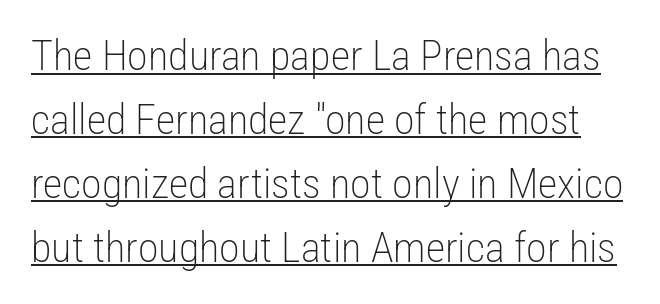
Q: Is the text bold? A: No.
Q: Is the text italic (slanted)? A: No, it is upright.
Q: Is the typeface a serif or a sans-serif typeface? A: Sans-serif.
Q: Is the text underlined? A: Yes.
Q: Is the spacing between letters normal or unusually wide? A: Normal.
Q: Is the spacing between lines tight, normal or loose? A: Normal.
Q: Width (condensed, normal, or wide)? A: Condensed.
Q: Stroke contrast? A: Low.
Q: x-height? A: Medium.
Q: Monospaced? A: No.
